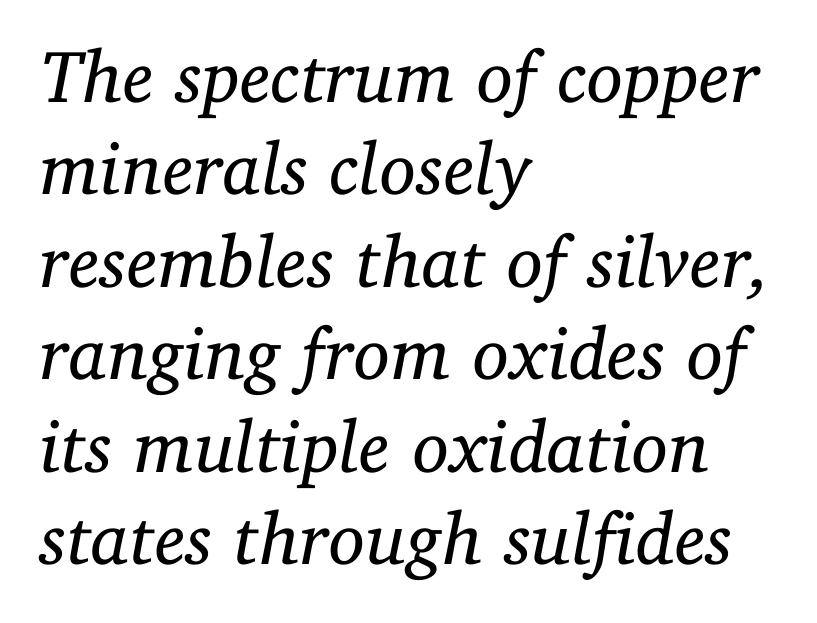
{"serif": "yes", "italic": "yes", "lean": "right", "slant_degrees": 11, "bold": "no", "weight": "regular", "width": "normal", "stroke_contrast": "low", "x_height": "medium", "monospaced": "no", "underline": "no", "align": "left", "line_spacing": "normal", "line_spacing_ratio": 1.25, "letter_spacing": "normal", "letter_spacing_em": 0.0, "glyph_px": 74}
